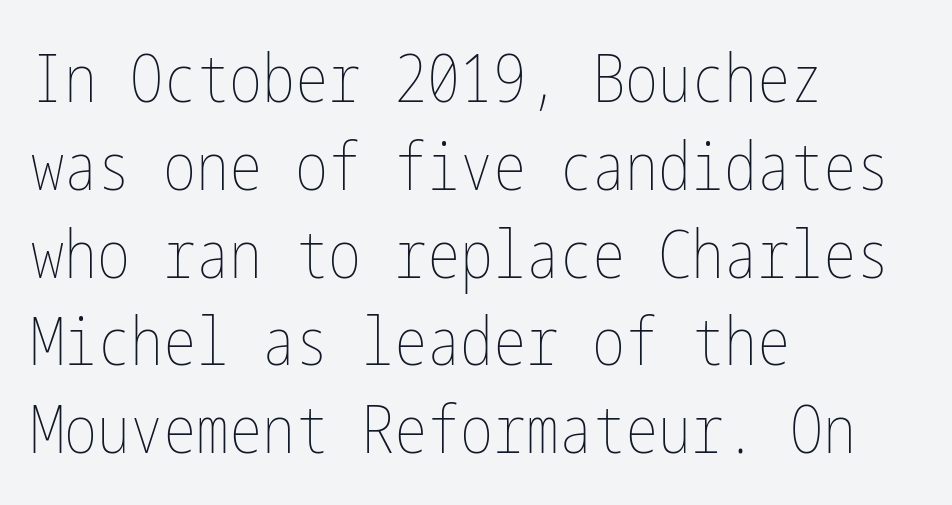
The image shows 66 px thin, condensed type, upright; set left-aligned, normal line spacing (1.33x), normal letter spacing, not underlined; low stroke contrast and a medium x-height.
